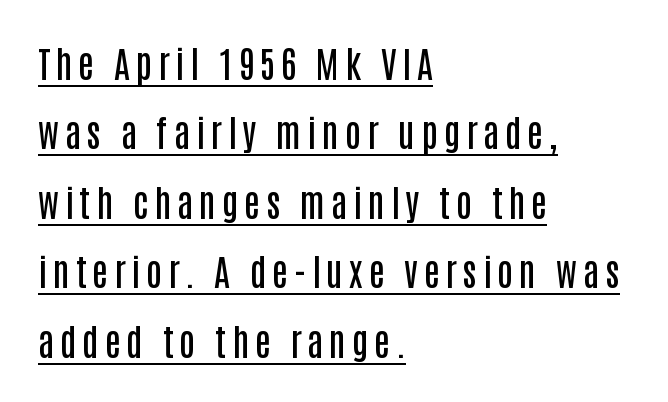
The letters carry no serifs — their stems end cleanly without finishing strokes. Proportional: the letters do not fall into vertical columns. Bold? Not quite — semibold, heavier than regular but stopping short. These lines stand farther apart than default settings would place them. The words here are underlined.
